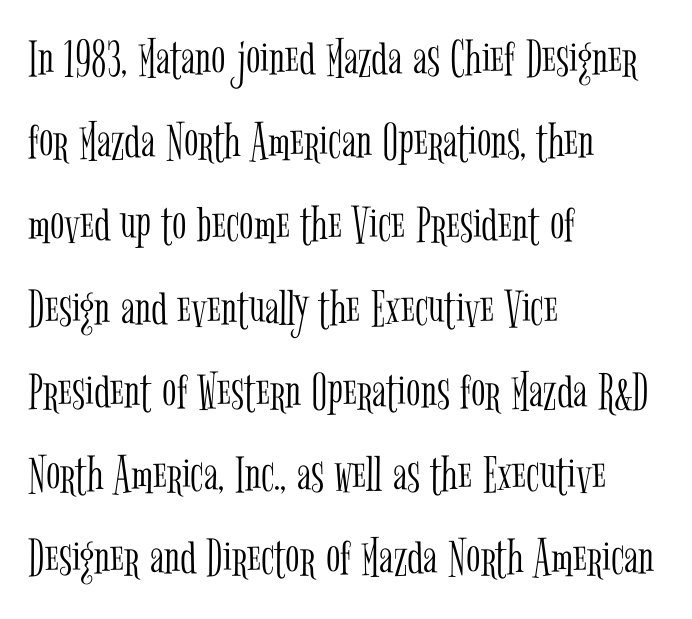
The image shows 53 px light, condensed serif type, upright; set left-aligned, normal line spacing (1.57x), normal letter spacing, not underlined; low stroke contrast and a medium x-height.
